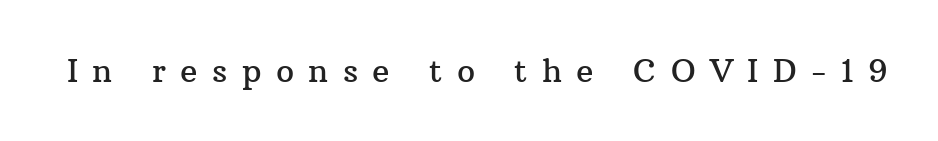
The image shows 32 px serif type, upright; set unusually wide letter spacing (+0.45 em), not underlined; medium stroke contrast and a medium x-height.
